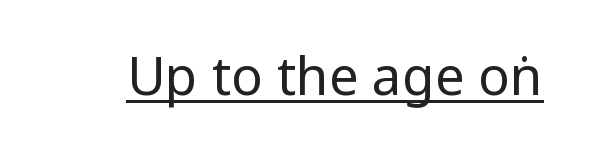
{"serif": "no", "italic": "no", "bold": "no", "weight": "regular", "width": "condensed", "stroke_contrast": "low", "underline": "yes", "letter_spacing": "normal", "letter_spacing_em": 0.0, "glyph_px": 53}
